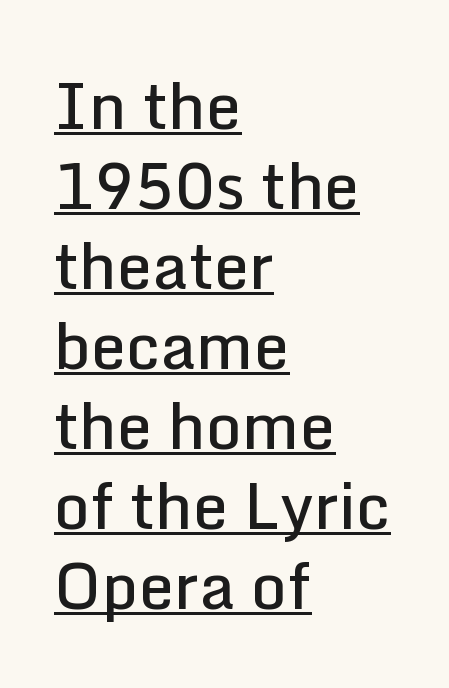
The typography opts for an upright posture over an oblique one. Each new line begins a customary step beneath the previous one. Characters follow at the spacing the type designer built in. A baseline rule has been typeset under these characters. The text was rendered using a sans face with plain stroke endings.
